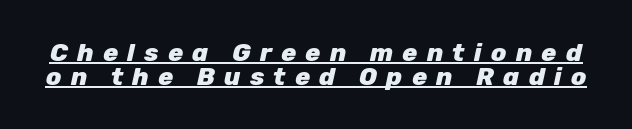
{"italic": "yes", "lean": "right", "slant_degrees": 12, "bold": "yes", "underline": "yes", "line_spacing": "tight", "line_spacing_ratio": 0.95, "letter_spacing": "wide", "letter_spacing_em": 0.37, "glyph_px": 25}
